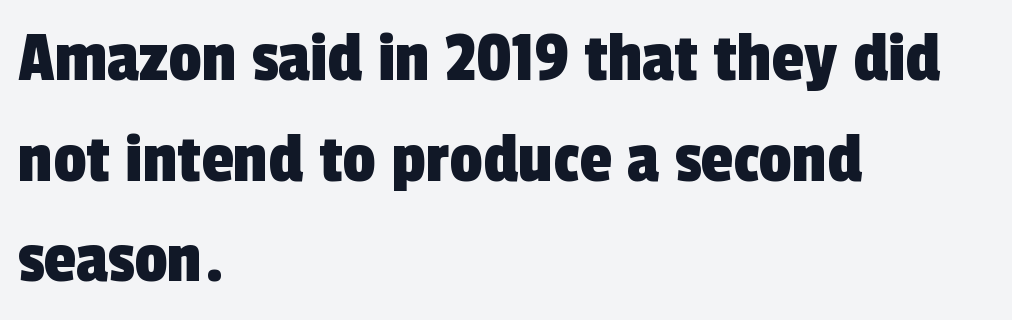
Q: Is the typeface a serif or a sans-serif typeface? A: Sans-serif.
Q: Is the text underlined? A: No.
Q: How is the paragraph aligned? A: Left-aligned.
Q: Is the spacing between letters normal or unusually wide? A: Normal.
Q: Is the spacing between lines tight, normal or loose? A: Normal.
Q: Width (condensed, normal, or wide)? A: Condensed.
Q: x-height? A: Medium.
Q: Monospaced? A: No.
